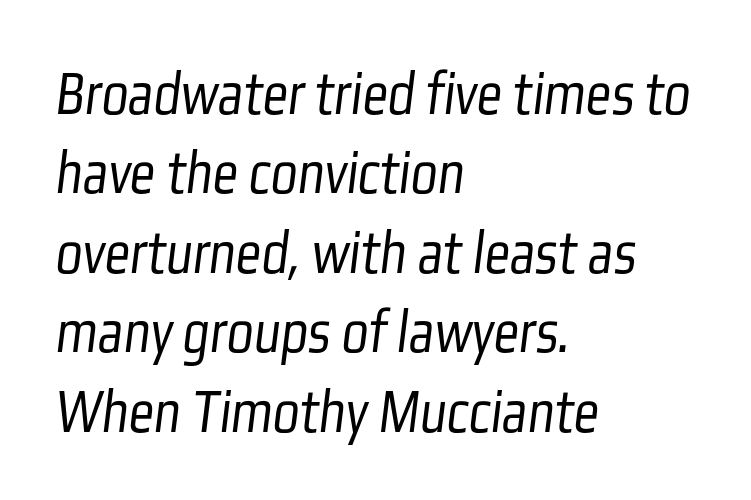
Spacing between characters is what you'd get straight out of the box. Varying glyph widths throughout — classic text-font behaviour. You can tell from the bare stems that sans-serif type was used. The compositor pushed each line to the left boundary. Vertical stems look standard width or narrower in stroke.
